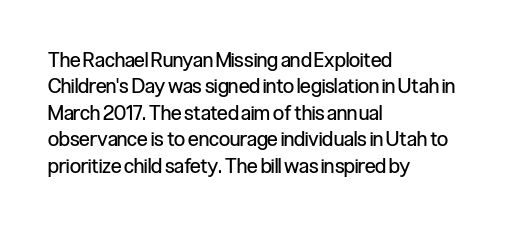
The image shows 20 px text type, upright; set left-aligned, normal line spacing (1.32x), normal letter spacing, not underlined.
